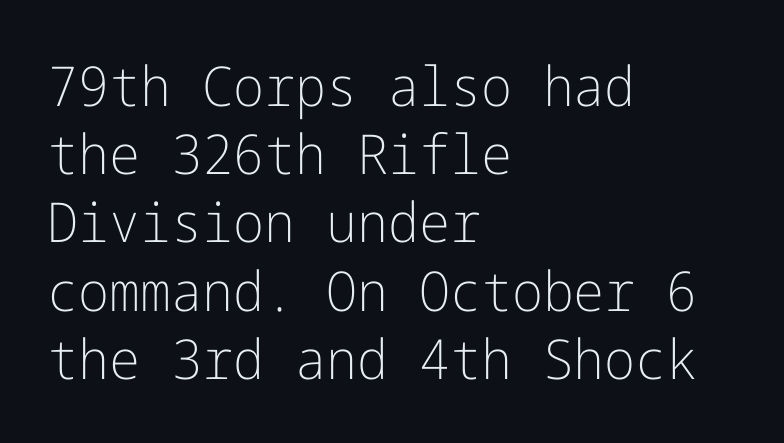
Q: Is the text bold? A: No.
Q: Is the text italic (slanted)? A: No, it is upright.
Q: Is the typeface a serif or a sans-serif typeface? A: Sans-serif.
Q: Is the text underlined? A: No.
Q: How is the paragraph aligned? A: Left-aligned.
Q: Is the spacing between letters normal or unusually wide? A: Normal.
Q: Width (condensed, normal, or wide)? A: Normal.
Q: Stroke contrast? A: Low.
Q: x-height? A: Medium.
